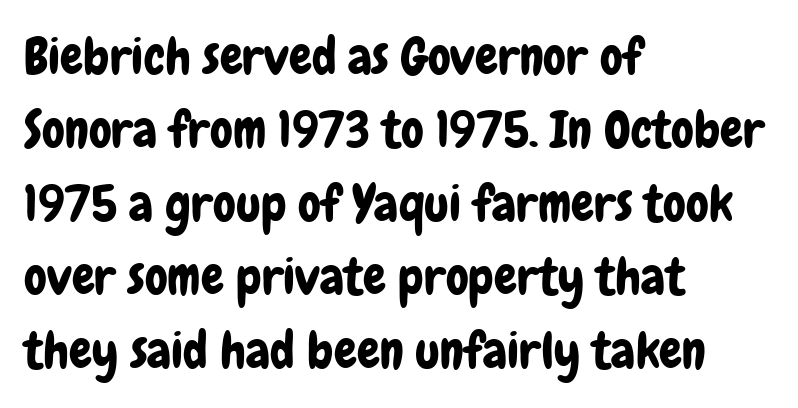
You can tell it's not italic because the verticals are truly vertical. Observe the absence of serifs on each vertical stroke in this sample. What stands out about the letter spacing? Nothing — it is the standard amount. The face used here is proportionally spaced, like ordinary book or web type. Only glyphs here, with clear space below each row.
